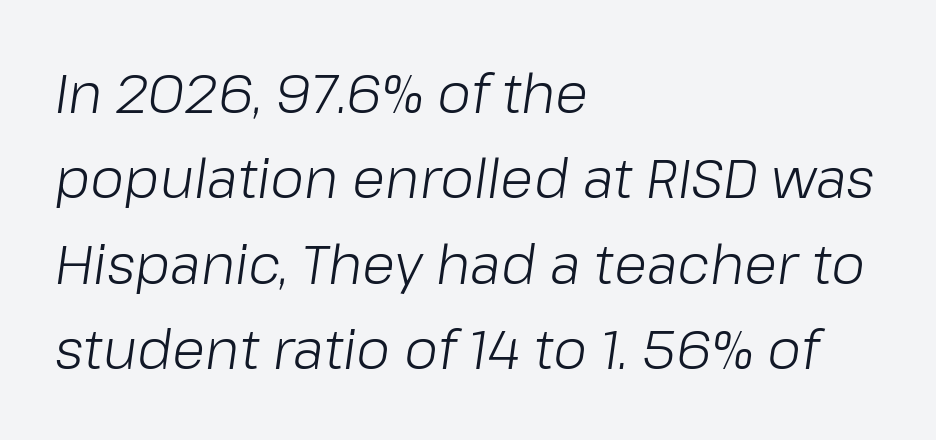
The image shows 54 px light type, italic (leaning right); set left-aligned, normal line spacing (1.58x), normal letter spacing, not underlined; low stroke contrast and a medium x-height.
